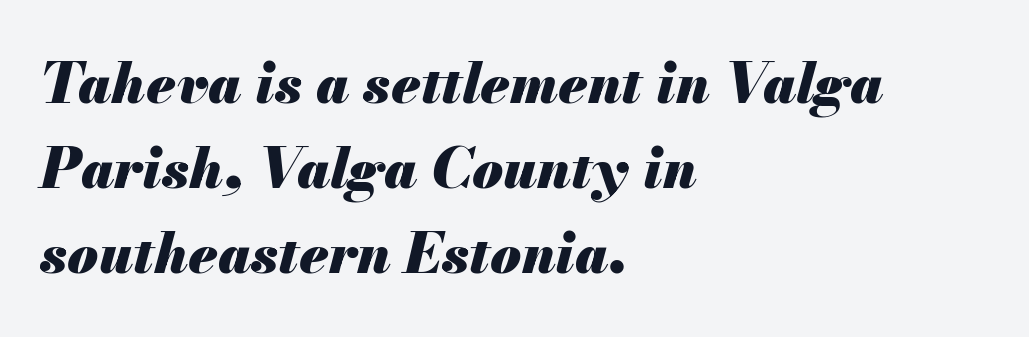
The image shows 56 px heavy type, italic (leaning right); set left-aligned, normal line spacing (1.52x), normal letter spacing, not underlined; medium stroke contrast and a small x-height.
